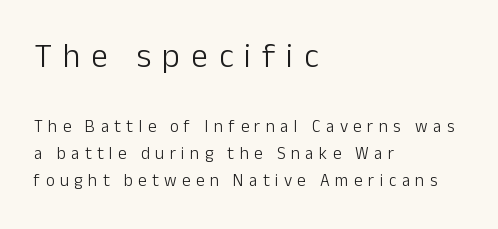
Q: Is the text bold? A: No.
Q: Is the text italic (slanted)? A: No, it is upright.
Q: Is the typeface a serif or a sans-serif typeface? A: Sans-serif.
Q: Is the text underlined? A: No.
Q: How is the paragraph aligned? A: Left-aligned.
Q: Is the spacing between letters normal or unusually wide? A: Unusually wide.
Q: Is the spacing between lines tight, normal or loose? A: Normal.
Q: Which block of text is set in a larger size, the first (top) or the second (bottom)? A: The first (top) one.
Q: Width (condensed, normal, or wide)? A: Normal.
Q: Stroke contrast? A: Low.
Q: x-height? A: Medium.
Q: Monospaced? A: No.
